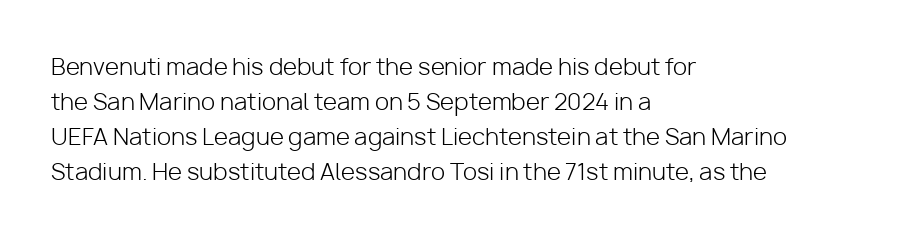
The image shows 23 px text type, upright; set left-aligned, normal line spacing (1.52x), normal letter spacing, not underlined.
